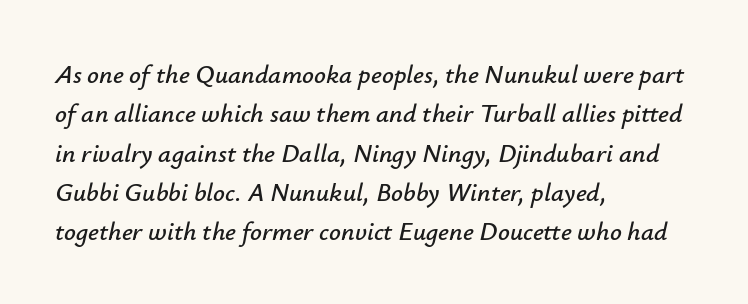
Students, note that the glyphs here touch the page at normal intervals. Vertically, the passage feels balanced, rows spaced as you'd expect. Beneath every word, the page is bare. You can tell it's italic because the verticals aren't actually vertical.
